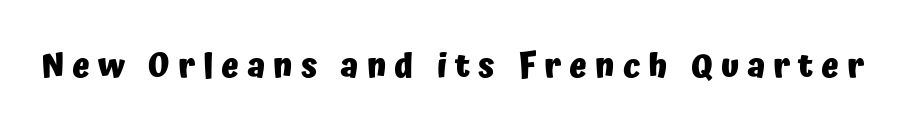
{"serif": "no", "italic": "no", "bold": "yes", "weight": "heavy", "width": "normal", "stroke_contrast": "low", "x_height": "medium", "monospaced": "no", "underline": "no", "letter_spacing": "wide", "letter_spacing_em": 0.24, "glyph_px": 33}
